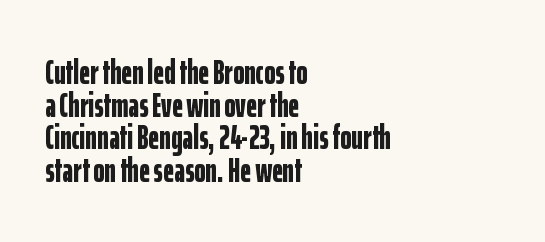
These lines carry a lot of weight — the face is fully bold. The tracking reads as untouched default to a designer's eye. The zone under the glyphs is completely vacant. Italic? Not at all — the glyphs are vertical. Horizontal bands of white between lines are thin slivers.
